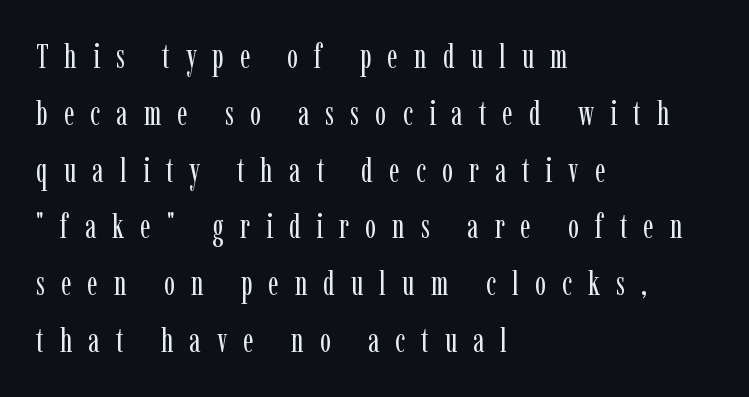
Q: Is the text bold? A: No.
Q: Is the text italic (slanted)? A: No, it is upright.
Q: Is the typeface a serif or a sans-serif typeface? A: Serif.
Q: Is the text underlined? A: No.
Q: How is the paragraph aligned? A: Left-aligned.
Q: Is the spacing between letters normal or unusually wide? A: Unusually wide.
Q: Width (condensed, normal, or wide)? A: Condensed.
Q: Stroke contrast? A: Low.
Q: x-height? A: Medium.
Q: Monospaced? A: No.
